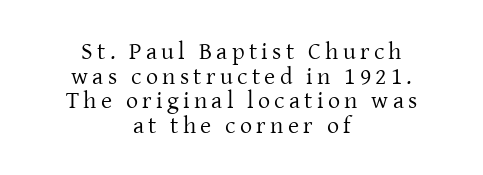
Q: Is the text bold? A: No.
Q: Is the text italic (slanted)? A: No, it is upright.
Q: Is the text underlined? A: No.
Q: How is the paragraph aligned? A: Centered.
Q: Is the spacing between lines tight, normal or loose? A: Tight.
